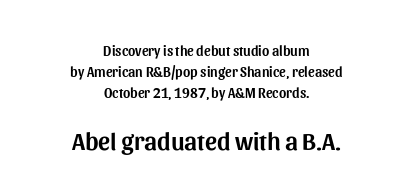
{"italic": "no", "underline": "no", "align": "center", "line_spacing": "normal", "line_spacing_ratio": 1.5, "letter_spacing": "normal", "letter_spacing_em": 0.0, "larger_block": "second", "size_ratio": 1.79, "glyph_px": 25}
